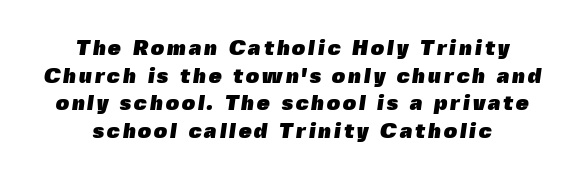
Q: Is the text bold? A: Yes.
Q: Is the text underlined? A: No.
Q: Is the spacing between lines tight, normal or loose? A: Normal.
